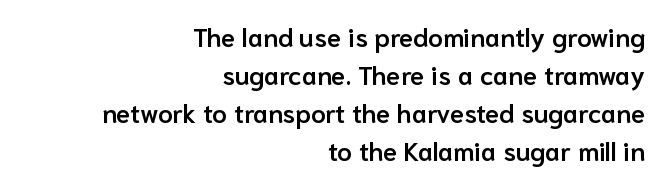
Typesetter's note: demi weight, one step under bold. These lines sit exactly where default settings would place them. Descenders are the only things crossing below the line. When letters stand straight like this, we call the style roman or upright. Spacing between characters is what you'd get straight out of the box. The text block is weighted toward the right margin, trailing off unevenly leftward.
